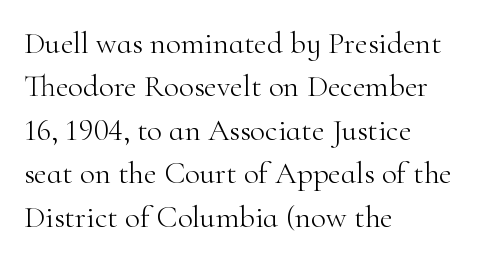
Is the letter spacing exaggerated? No — it looks like the ordinary default. Is the stroke heavy? The answer is a plain regular-or-lighter. Regarding serifs, this sample has them. Check under the words: just untouched page.
